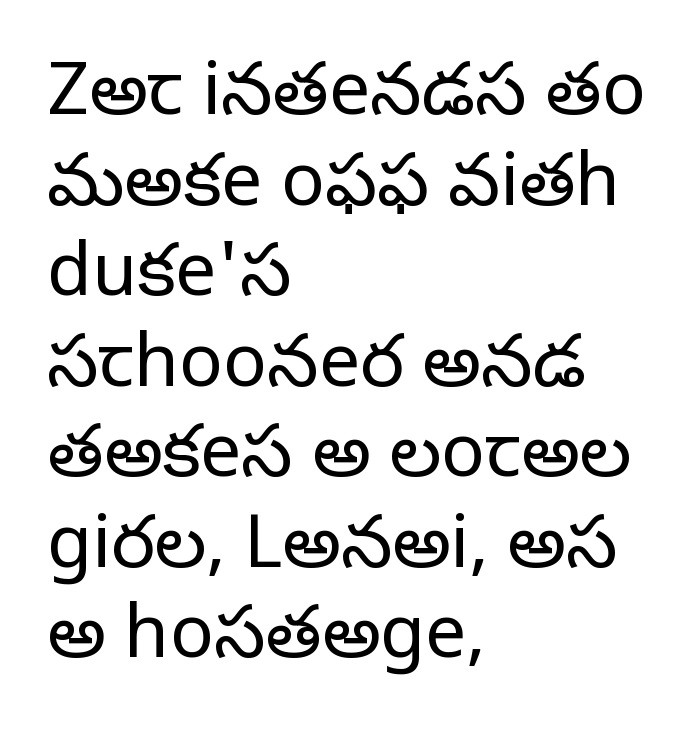
The image shows 73 px regular-weight serif type, upright; set left-aligned, line spacing 1.24x, normal letter spacing, not underlined; low stroke contrast and a large x-height.
